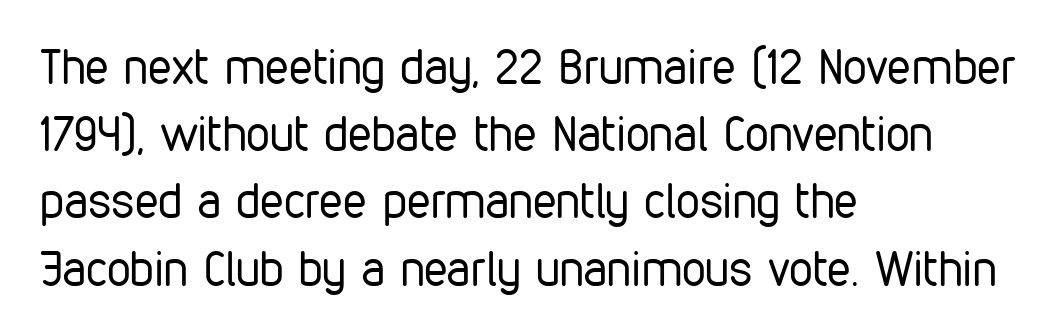
{"serif": "no", "italic": "no", "bold": "no", "weight": "regular", "width": "condensed", "stroke_contrast": "low", "x_height": "medium", "monospaced": "no", "underline": "no", "align": "left", "line_spacing": "normal", "line_spacing_ratio": 1.4, "letter_spacing": "normal", "letter_spacing_em": 0.0, "glyph_px": 48}
